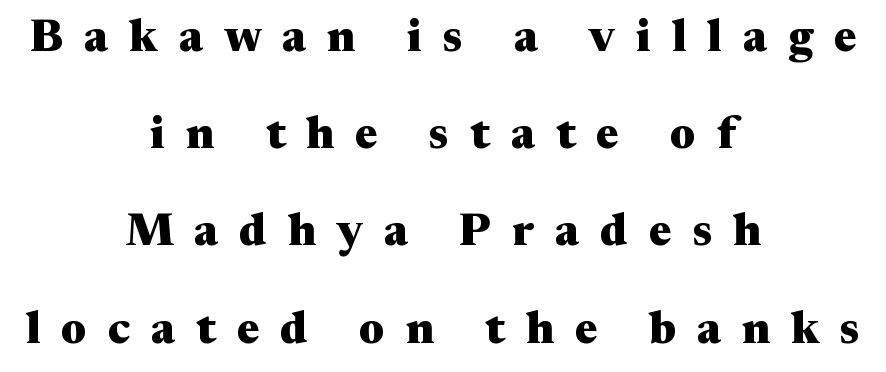
Q: Is the text bold? A: Yes.
Q: Is the text italic (slanted)? A: No, it is upright.
Q: Is the typeface a serif or a sans-serif typeface? A: Serif.
Q: Is the text underlined? A: No.
Q: How is the paragraph aligned? A: Centered.
Q: Is the spacing between letters normal or unusually wide? A: Unusually wide.
Q: Is the spacing between lines tight, normal or loose? A: Loose.
Q: Width (condensed, normal, or wide)? A: Wide.
Q: Stroke contrast? A: Medium.
Q: x-height? A: Medium.
Q: Monospaced? A: No.
